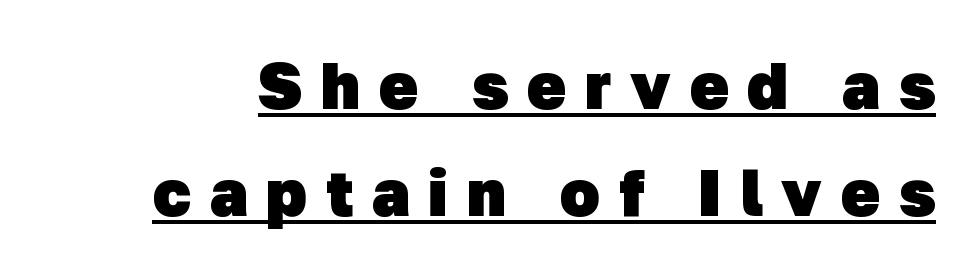
The image shows 65 px heavy sans-serif type; set normal line spacing (1.65x), unusually wide letter spacing (+0.29 em), underlined; low stroke contrast and a medium x-height.
